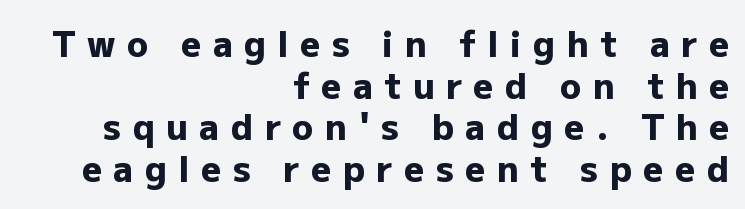
Notice how thick the strokes are: this is what a full bold looks like. Underline: absent. Typeset ragged left — the right edge is the straight one. Vertical strokes here are truly vertical. Observe the wide spacing: letters keep a clear distance from each other. The passage shown is typeset with a sans-serif family.
